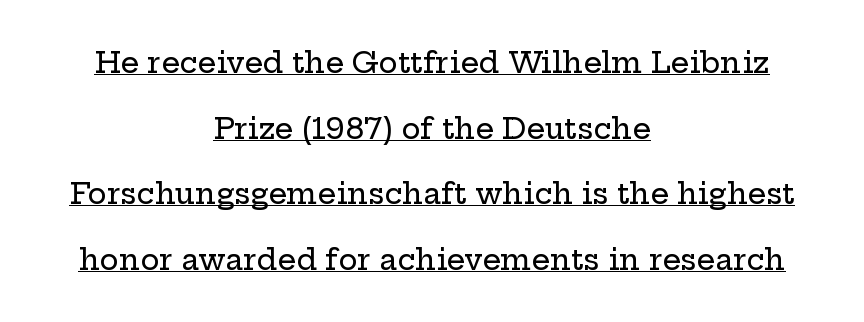
The image shows 29 px wide serif type, upright; set centered, loose line spacing (2.26x), normal letter spacing, underlined; low stroke contrast and a medium x-height.
